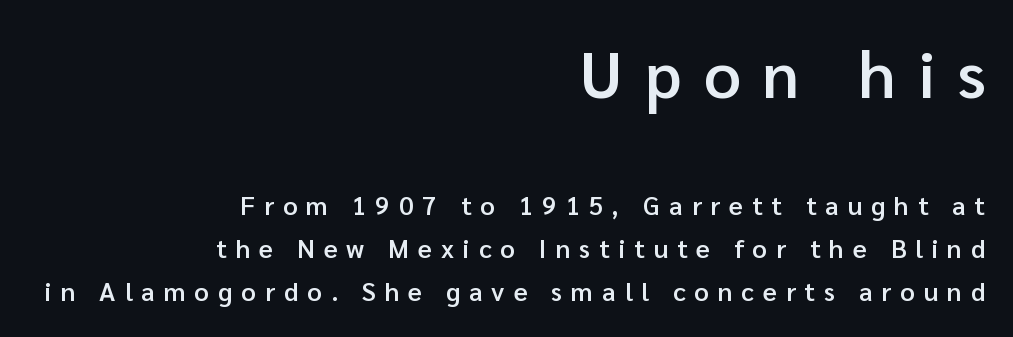
{"serif": "no", "italic": "no", "bold": "semi", "weight": "semibold", "width": "normal", "stroke_contrast": "low", "x_height": "medium", "monospaced": "no", "underline": "no", "align": "right", "line_spacing": "normal", "line_spacing_ratio": 1.65, "letter_spacing": "wide", "letter_spacing_em": 0.34, "larger_block": "first", "size_ratio": 2.5, "glyph_px": 65}
